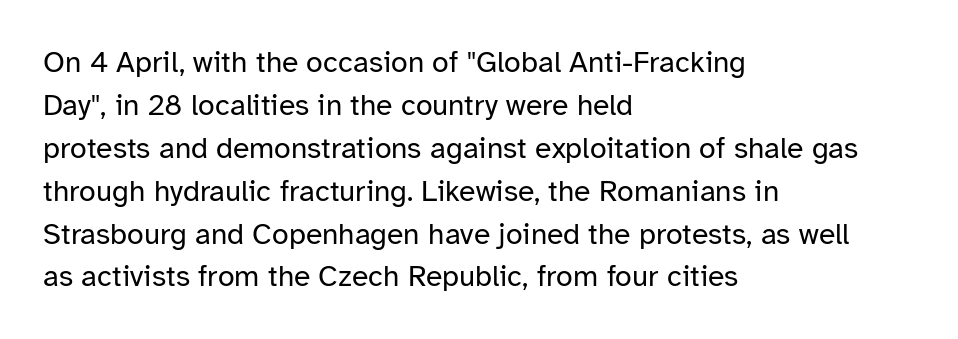
Q: Is the text bold? A: No.
Q: Is the text italic (slanted)? A: No, it is upright.
Q: Is the typeface a serif or a sans-serif typeface? A: Sans-serif.
Q: Is the text underlined? A: No.
Q: How is the paragraph aligned? A: Left-aligned.
Q: Is the spacing between letters normal or unusually wide? A: Normal.
Q: Is the spacing between lines tight, normal or loose? A: Normal.
Q: Width (condensed, normal, or wide)? A: Normal.
Q: Stroke contrast? A: Low.
Q: x-height? A: Medium.
Q: Monospaced? A: No.
